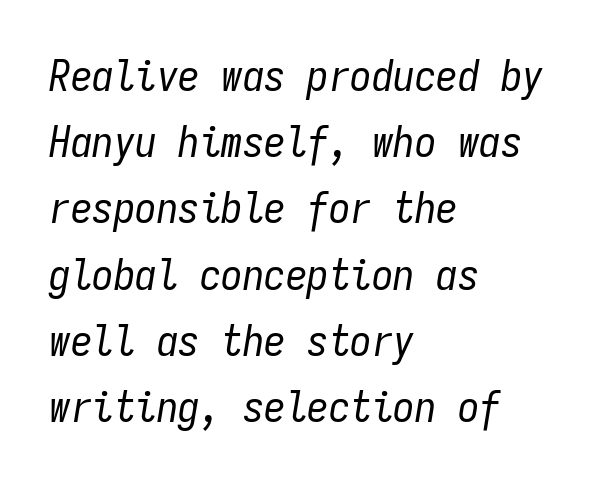
{"italic": "yes", "lean": "right", "slant_degrees": 9, "bold": "no", "weight": "regular", "width": "condensed", "stroke_contrast": "low", "x_height": "medium", "monospaced": "yes", "underline": "no", "align": "left", "line_spacing": "normal", "line_spacing_ratio": 1.54, "letter_spacing": "normal", "letter_spacing_em": 0.0, "glyph_px": 43}
